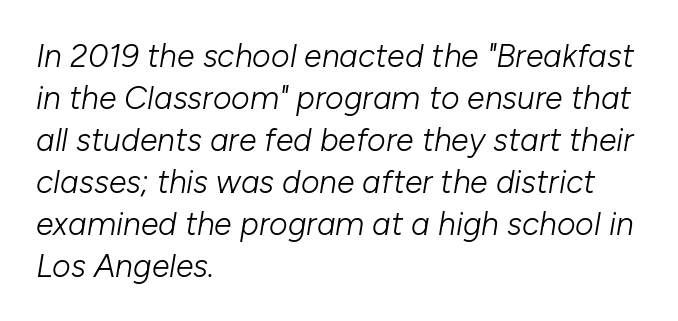
The image shows 32 px light type, italic (leaning right); set left-aligned, normal line spacing (1.31x), normal letter spacing, not underlined; low stroke contrast and a medium x-height.
